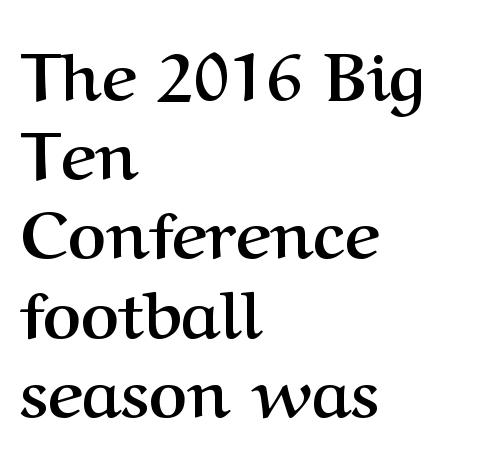
{"serif": "yes", "italic": "no", "bold": "yes", "weight": "semibold", "width": "normal", "stroke_contrast": "medium", "x_height": "medium", "monospaced": "no", "underline": "no", "align": "left", "line_spacing_ratio": 1.2, "letter_spacing": "normal", "letter_spacing_em": 0.0, "glyph_px": 66}
